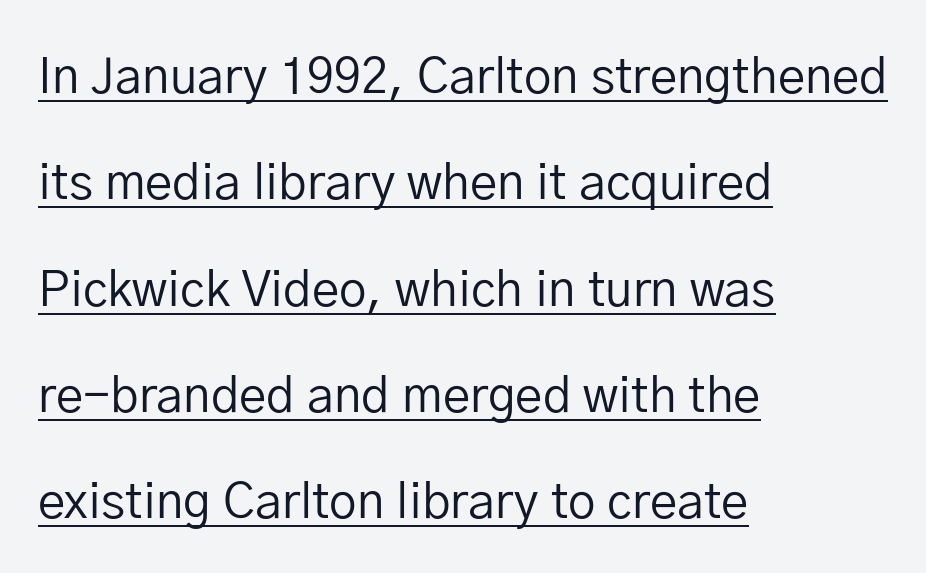
{"serif": "no", "italic": "no", "bold": "no", "weight": "regular", "width": "normal", "stroke_contrast": "low", "x_height": "medium", "monospaced": "no", "underline": "yes", "align": "left", "line_spacing": "loose", "line_spacing_ratio": 2.17, "letter_spacing": "normal", "letter_spacing_em": 0.0, "glyph_px": 49}
